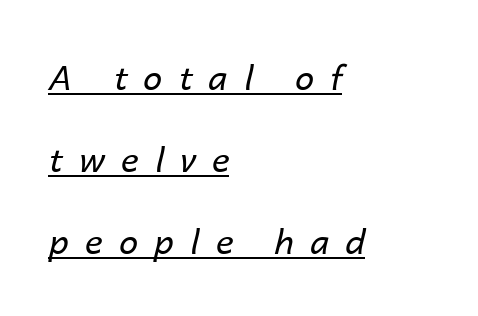
No extra ink here — the face is not bold. Italic: yes, the glyphs are oblique. The letters advance in unequal steps, a hallmark of proportional type. A continuous stroke trails under the words, as in a hyperlink. A great deal of white space separates one row of letters from the next. The letters are spread apart with noticeably loose tracking.
